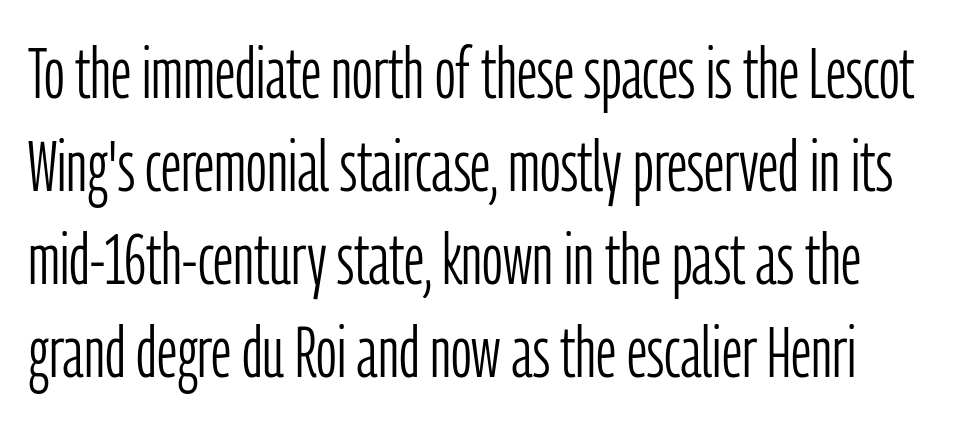
Q: Is the text bold? A: No.
Q: Is the text italic (slanted)? A: No, it is upright.
Q: Is the typeface a serif or a sans-serif typeface? A: Sans-serif.
Q: Is the text underlined? A: No.
Q: Is the spacing between letters normal or unusually wide? A: Normal.
Q: Is the spacing between lines tight, normal or loose? A: Normal.
Q: Width (condensed, normal, or wide)? A: Condensed.
Q: Stroke contrast? A: Low.
Q: x-height? A: Medium.
Q: Monospaced? A: No.
